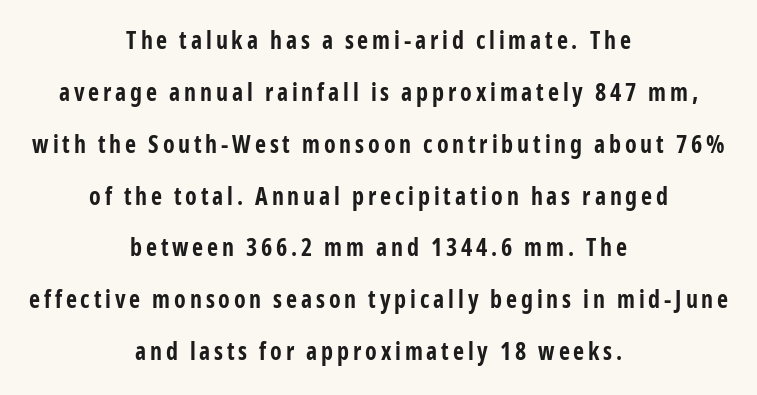
Ordinary non-slanted type is in use. Leading: increased. Check under the words: just untouched page. Layout note: lines centered. The letters are bold, with thick, heavy strokes.
